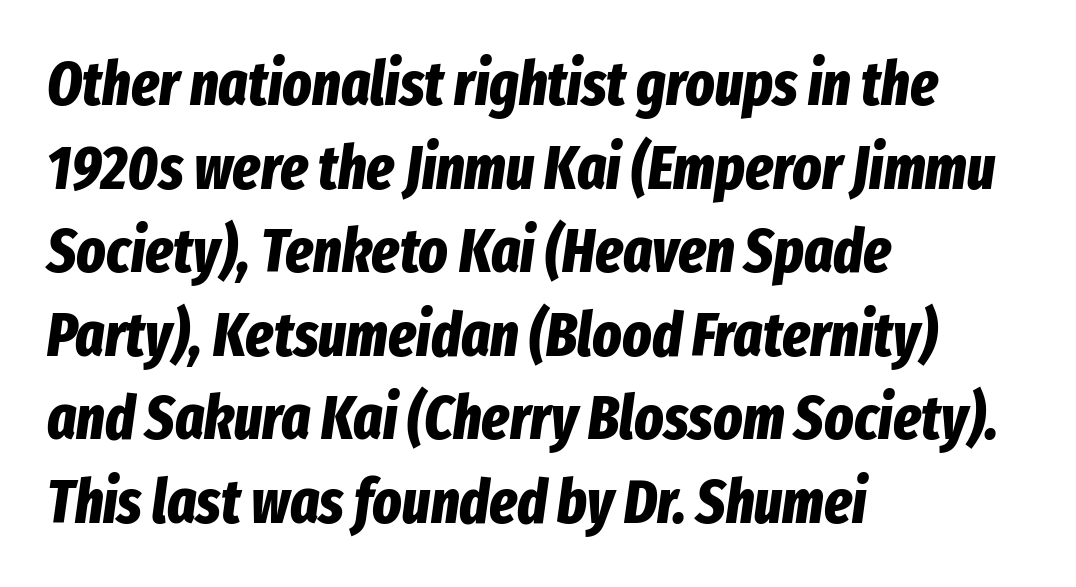
A typesetter would mark this as italic. Descenders are the only things crossing below the line. Nothing unusual about the tracking: characters are spaced as the font intends. Do the characters align in a grid? No, the font is proportional. Look at the stroke-to-counter ratio: heavy, a bold. The lines sit at an ordinary, default distance from one another.
